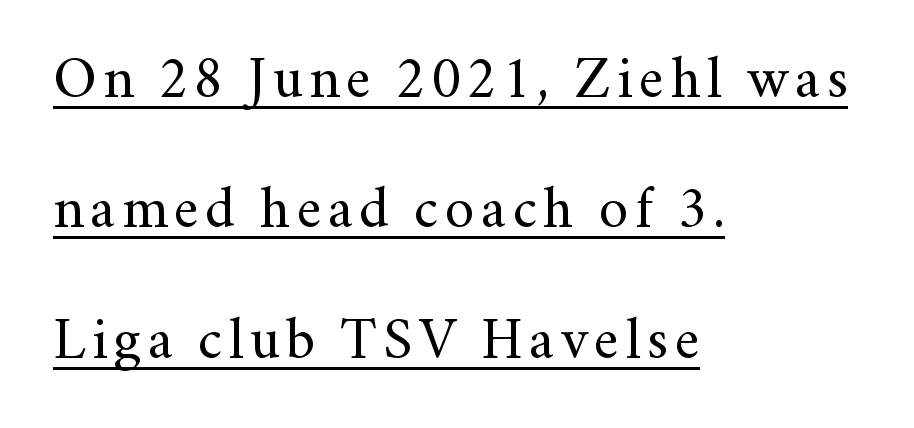
Examine the stroke ends and you'll spot serifs. Is this a fixed-width face? No — the glyphs have proportional, varying widths. Leading: increased. The lettering stays uniformly vertical, giving the passage a roman look.
